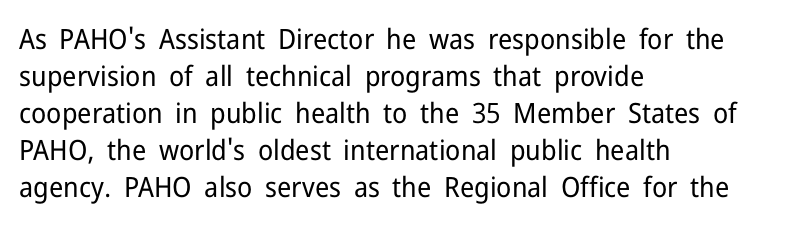
{"serif": "no", "italic": "no", "bold": "no", "weight": "regular", "width": "normal", "stroke_contrast": "low", "x_height": "medium", "monospaced": "no", "underline": "no", "align": "left", "line_spacing": "normal", "line_spacing_ratio": 1.32, "letter_spacing": "normal", "letter_spacing_em": 0.0, "glyph_px": 28}
